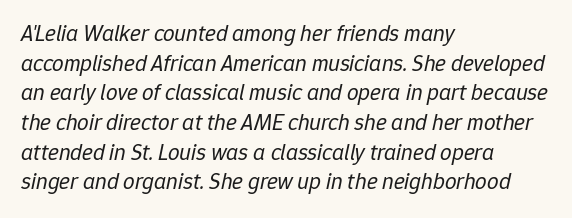
{"italic": "yes", "lean": "right", "slant_degrees": 12, "bold": "no", "underline": "no", "align": "left", "line_spacing": "normal", "line_spacing_ratio": 1.29, "letter_spacing": "normal", "letter_spacing_em": 0.0, "glyph_px": 23}
